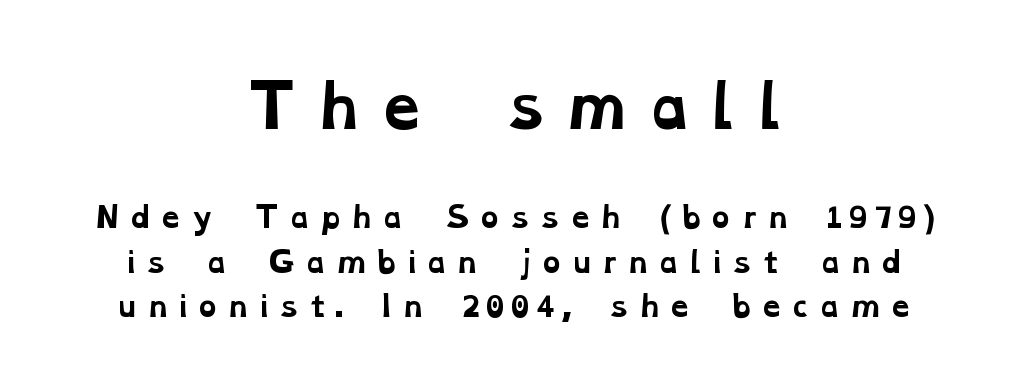
{"serif": "yes", "bold": "yes", "weight": "bold", "width": "wide", "stroke_contrast": "low", "x_height": "medium", "monospaced": "no", "underline": "no", "align": "center", "line_spacing": "normal", "line_spacing_ratio": 1.6, "letter_spacing": "wide", "letter_spacing_em": 0.22, "larger_block": "first", "size_ratio": 2.04, "glyph_px": 57}
